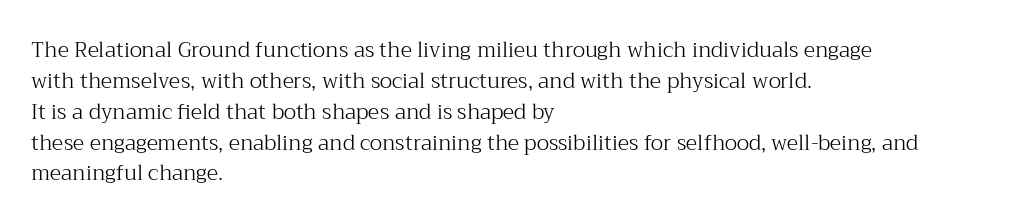
Q: Is the text bold? A: No.
Q: Is the text italic (slanted)? A: No, it is upright.
Q: Is the text underlined? A: No.
Q: How is the paragraph aligned? A: Left-aligned.
Q: Is the spacing between letters normal or unusually wide? A: Normal.
Q: Is the spacing between lines tight, normal or loose? A: Normal.
